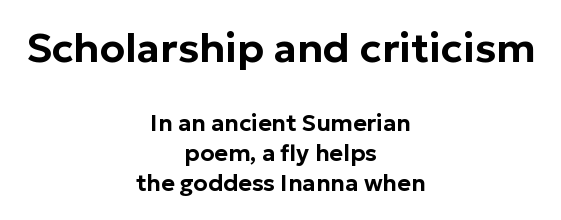
One glance says typical: line gaps are just what's usual. The space beneath each line is pristine and unruled. Posture: upright roman. The rendering uses natural spacing where letterforms have individual widths. Which of the two is more prominent by size? The first, at the top.
